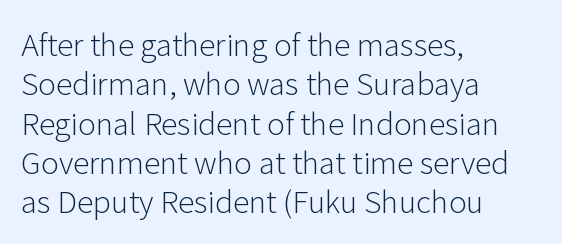
The image shows 30 px light sans-serif type, upright; set left-aligned, normal line spacing (1.31x), normal letter spacing, not underlined; low stroke contrast and a medium x-height.
